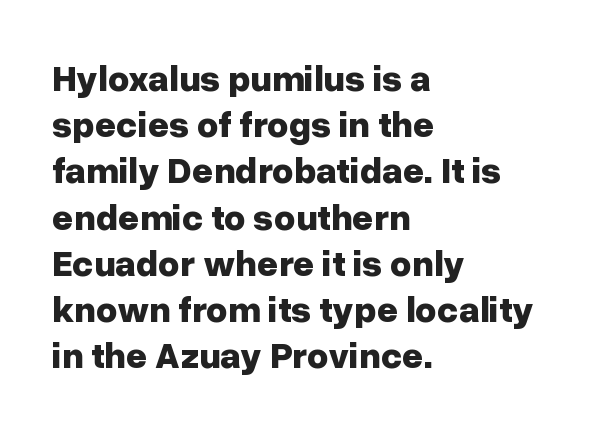
Q: Is the text bold? A: Yes.
Q: Is the text italic (slanted)? A: No, it is upright.
Q: Is the typeface a serif or a sans-serif typeface? A: Sans-serif.
Q: Is the text underlined? A: No.
Q: How is the paragraph aligned? A: Left-aligned.
Q: Is the spacing between letters normal or unusually wide? A: Normal.
Q: Is the spacing between lines tight, normal or loose? A: Normal.
Q: Width (condensed, normal, or wide)? A: Normal.
Q: Stroke contrast? A: Low.
Q: x-height? A: Medium.
Q: Monospaced? A: No.
